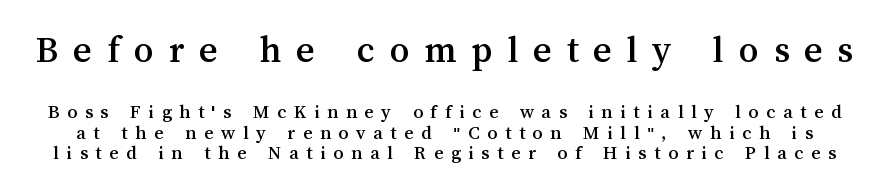
Q: Is the text italic (slanted)? A: No, it is upright.
Q: Is the text underlined? A: No.
Q: Is the spacing between letters normal or unusually wide? A: Unusually wide.
Q: Is the spacing between lines tight, normal or loose? A: Tight.
Q: Which block of text is set in a larger size, the first (top) or the second (bottom)? A: The first (top) one.
Q: Width (condensed, normal, or wide)? A: Normal.
Q: Stroke contrast? A: Medium.
Q: x-height? A: Medium.
Q: Monospaced? A: No.
